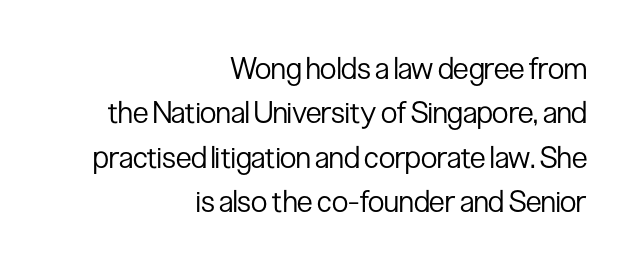
Q: Is the text bold? A: No.
Q: Is the text italic (slanted)? A: No, it is upright.
Q: Is the typeface a serif or a sans-serif typeface? A: Sans-serif.
Q: Is the text underlined? A: No.
Q: How is the paragraph aligned? A: Right-aligned.
Q: Is the spacing between letters normal or unusually wide? A: Normal.
Q: Is the spacing between lines tight, normal or loose? A: Normal.
Q: Width (condensed, normal, or wide)? A: Condensed.
Q: Stroke contrast? A: Low.
Q: x-height? A: Medium.
Q: Monospaced? A: No.
